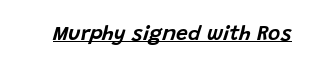
Q: Is the text italic (slanted)? A: Yes, it leans right by about 15 degrees.
Q: Is the text underlined? A: Yes.
Q: Is the spacing between letters normal or unusually wide? A: Normal.
